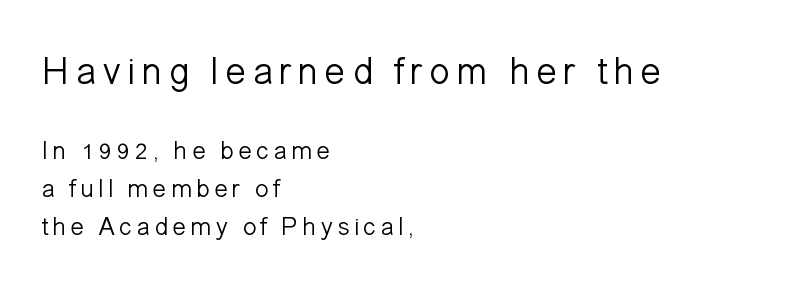
{"serif": "no", "italic": "no", "bold": "no", "weight": "light", "width": "normal", "stroke_contrast": "low", "x_height": "medium", "monospaced": "no", "underline": "no", "align": "left", "line_spacing": "normal", "line_spacing_ratio": 1.47, "larger_block": "first", "size_ratio": 1.5, "glyph_px": 39}
